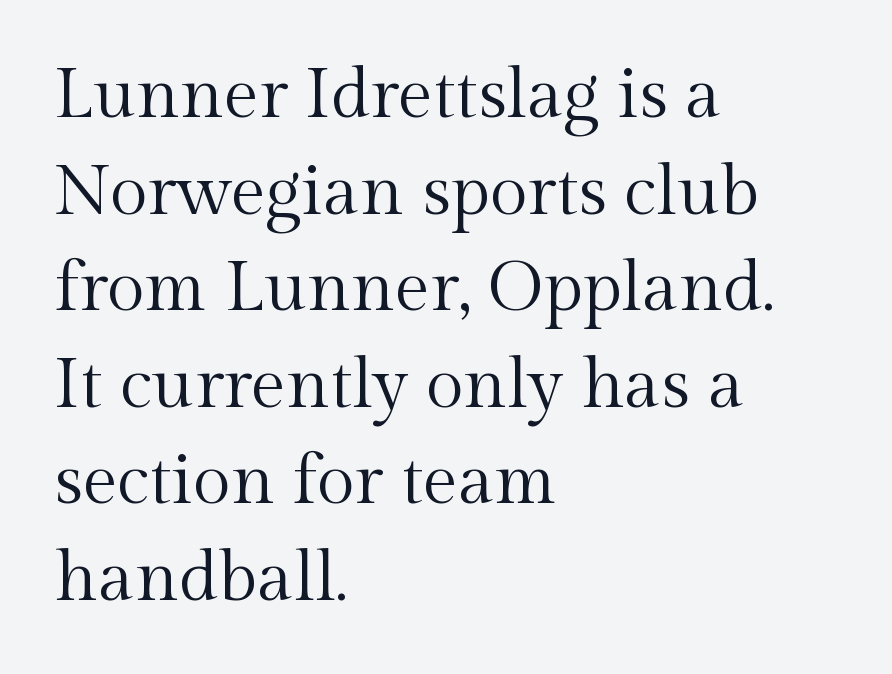
{"serif": "yes", "italic": "no", "bold": "no", "weight": "regular", "width": "normal", "x_height": "medium", "monospaced": "no", "underline": "no", "align": "left", "line_spacing": "normal", "line_spacing_ratio": 1.38, "letter_spacing": "normal", "letter_spacing_em": 0.0, "glyph_px": 70}
